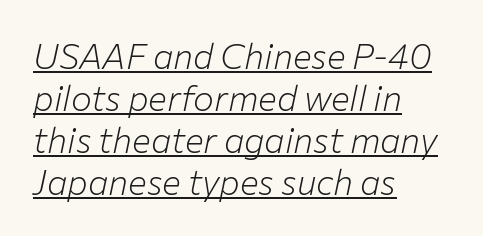
{"italic": "yes", "lean": "right", "slant_degrees": 12, "bold": "no", "weight": "light", "width": "normal", "stroke_contrast": "low", "x_height": "medium", "monospaced": "no", "underline": "yes", "align": "left", "line_spacing_ratio": 1.2, "letter_spacing": "normal", "letter_spacing_em": 0.0, "glyph_px": 35}
